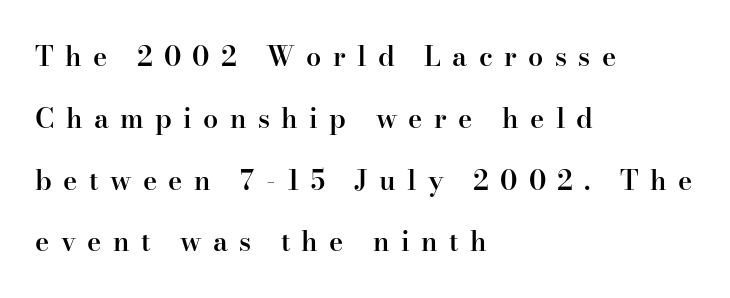
Q: Is the text bold? A: Semi-bold.
Q: Is the text italic (slanted)? A: No, it is upright.
Q: Is the text underlined? A: No.
Q: How is the paragraph aligned? A: Left-aligned.
Q: Is the spacing between letters normal or unusually wide? A: Unusually wide.
Q: Is the spacing between lines tight, normal or loose? A: Loose.
